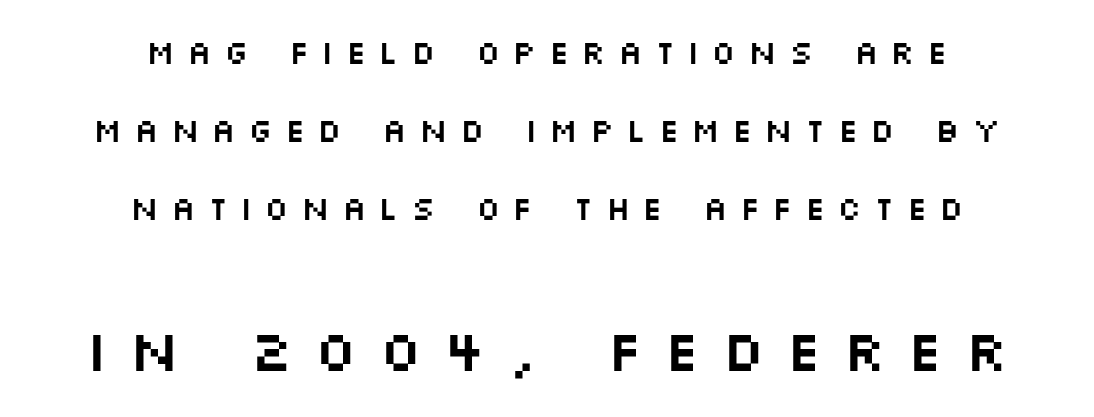
The image shows 58 px wide sans-serif type, upright; set centered, loose line spacing (2.37x), unusually wide letter spacing (+0.36 em), not underlined; the second (bottom) block is 1.76x larger; medium stroke contrast and a large x-height.
